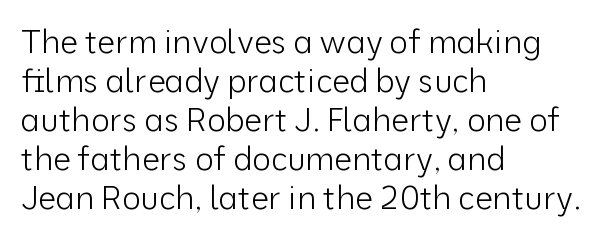
The image shows 32 px light sans-serif type, upright; set left-aligned, line spacing 1.22x, normal letter spacing, not underlined; low stroke contrast and a medium x-height.
